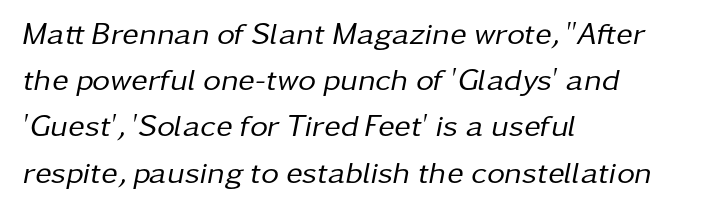
The image shows 31 px regular-weight type, italic (leaning right); set left-aligned, normal line spacing (1.49x), normal letter spacing, not underlined; low stroke contrast and a medium x-height.
